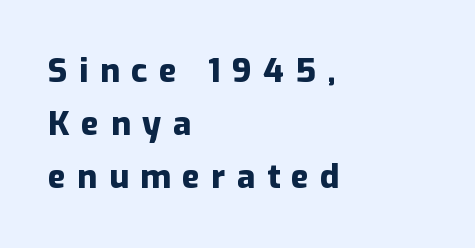
{"serif": "no", "italic": "no", "bold": "yes", "weight": "heavy", "width": "normal", "stroke_contrast": "low", "x_height": "medium", "monospaced": "no", "underline": "no", "align": "left", "line_spacing": "normal", "line_spacing_ratio": 1.61, "letter_spacing": "wide", "letter_spacing_em": 0.35, "glyph_px": 33}
